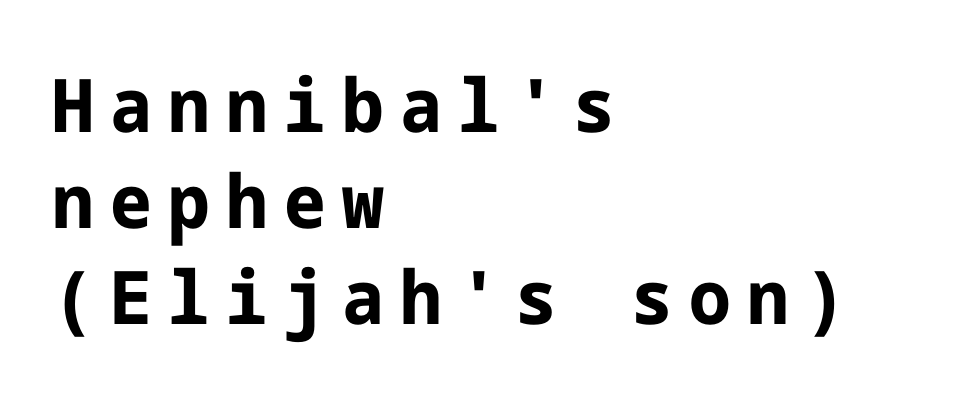
Spacing between characters has been opened up far beyond the box default. The line-height multiplier appears to be the usual default. The lines are quadded left. Stroke terminals: plain, sans-serif. Each glyph is drawn with heavy, bold strokes. The lettering holds an erect, upright posture throughout.
